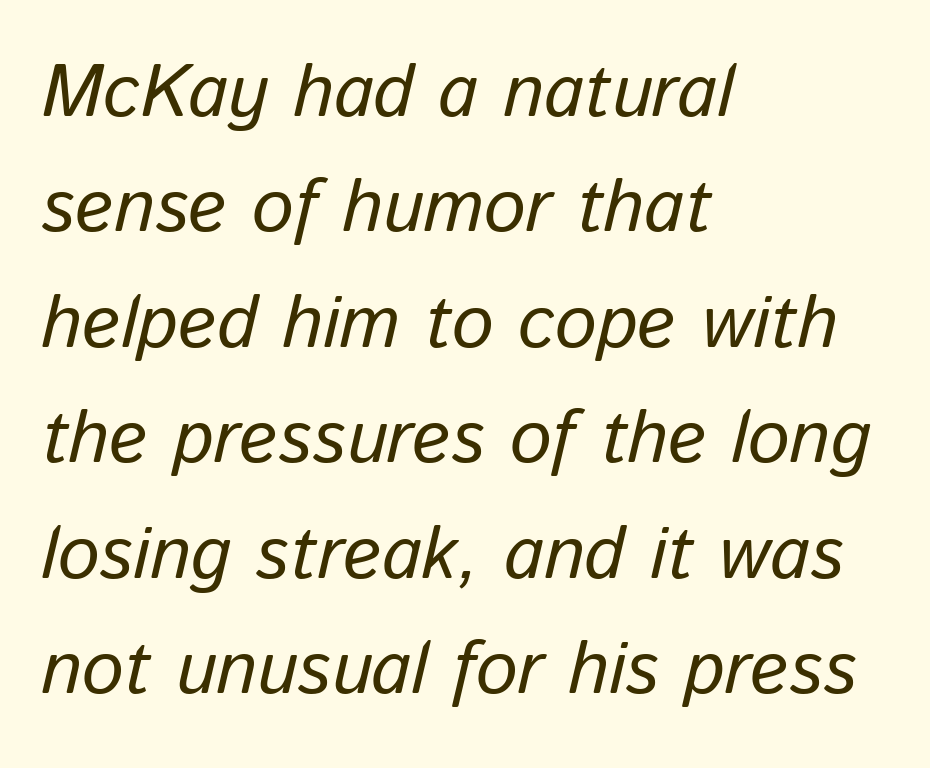
The image shows 74 px regular-weight type, italic (leaning right); set left-aligned, normal line spacing (1.56x), normal letter spacing, not underlined; low stroke contrast and a medium x-height.
